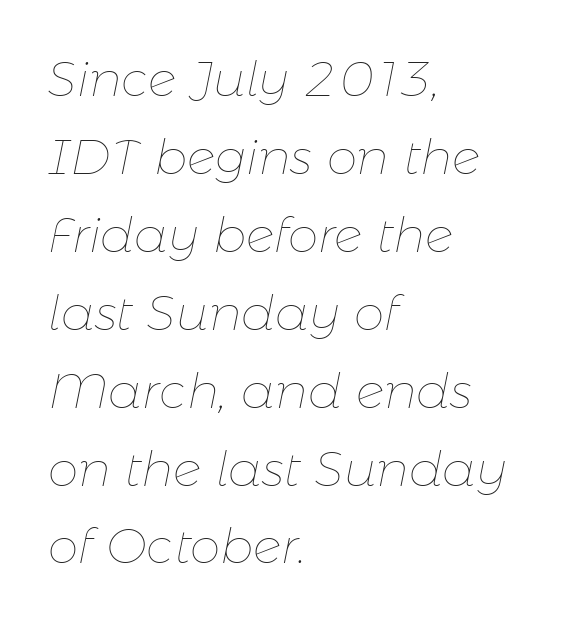
{"italic": "yes", "lean": "right", "slant_degrees": 11, "bold": "no", "weight": "thin", "width": "normal", "stroke_contrast": "low", "x_height": "medium", "monospaced": "no", "underline": "no", "align": "left", "line_spacing": "normal", "line_spacing_ratio": 1.59, "letter_spacing": "normal", "letter_spacing_em": 0.0, "glyph_px": 49}
